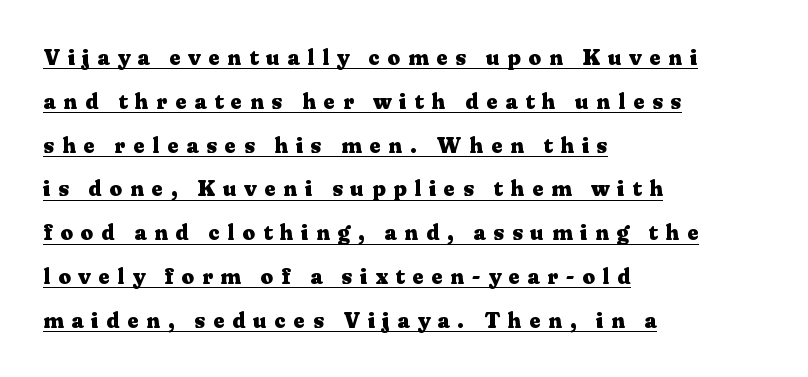
It's the straight-up-and-down kind of type. This is heavy type, rendered in bold. A typesetter would call this leading open, well beyond the default. This sample uses expanded letter spacing, leaving extra air between glyphs. Line starts are locked; line ends wander. Is there an underline? Yes — a line sits under the letters.
